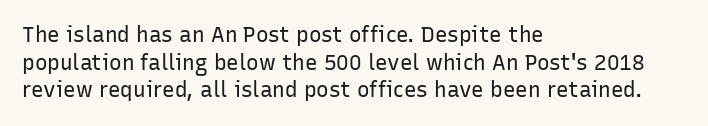
Every stem runs plumb, perpendicular to the baseline. Leftover space on each line is placed entirely after the last word. Check the space under the baseline: it is left empty. This reads as an unemphasized weight, regular at the heaviest. Caption: standard tracking, unaltered.
